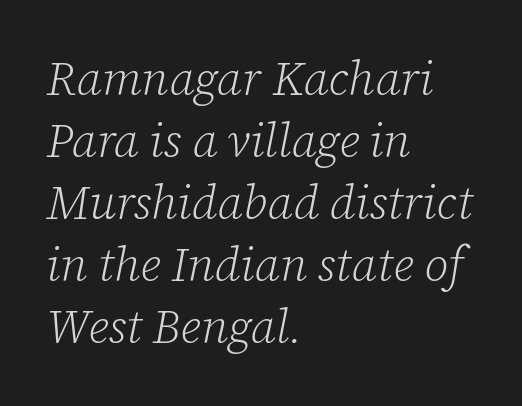
{"serif": "yes", "italic": "yes", "lean": "right", "slant_degrees": 12, "bold": "no", "weight": "light", "width": "normal", "stroke_contrast": "low", "x_height": "medium", "monospaced": "no", "underline": "no", "align": "left", "line_spacing": "normal", "line_spacing_ratio": 1.32, "letter_spacing": "normal", "letter_spacing_em": 0.0, "glyph_px": 47}
